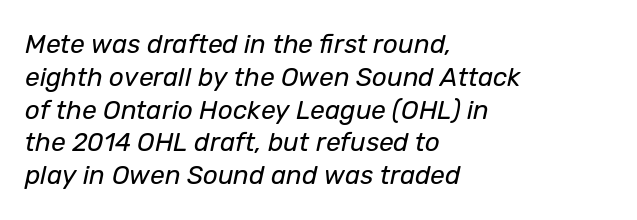
Q: Is the text bold? A: No.
Q: Is the text italic (slanted)? A: Yes, it leans right by about 12 degrees.
Q: Is the text underlined? A: No.
Q: How is the paragraph aligned? A: Left-aligned.
Q: Is the spacing between letters normal or unusually wide? A: Normal.
Q: Is the spacing between lines tight, normal or loose? A: Normal.
